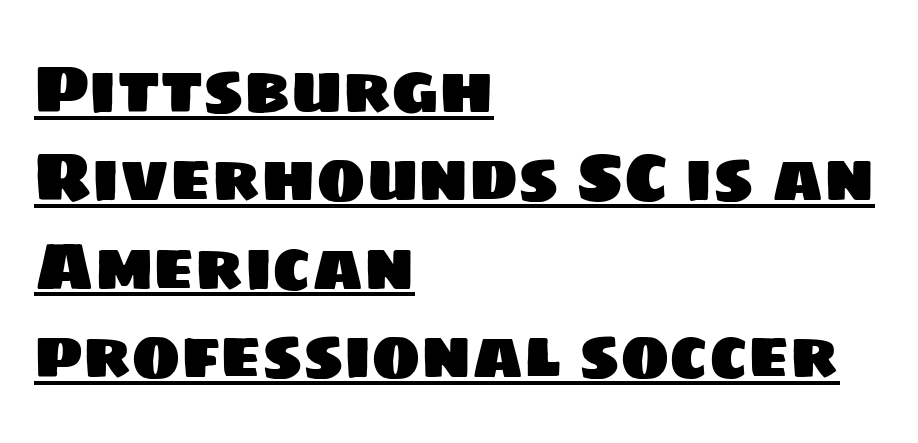
The image shows 66 px sans-serif type; set left-aligned, normal line spacing (1.34x), normal letter spacing, underlined; low stroke contrast and a large x-height.
